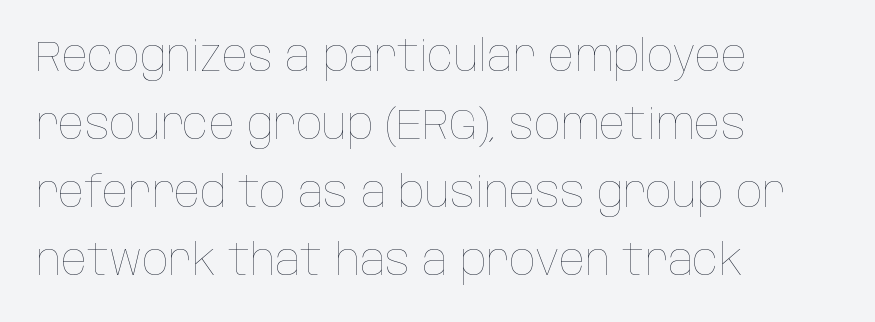
Each line starts at the same left margin while the right side varies. The specimen omits any rule beneath the text block's lines. Is there much room between lines? A standard amount, neither cramped nor airy. Tracking here is standard; glyphs follow each other at the usual distance. The face used here is proportionally spaced, like ordinary book or web type. This is the regular roman posture of the typeface.
